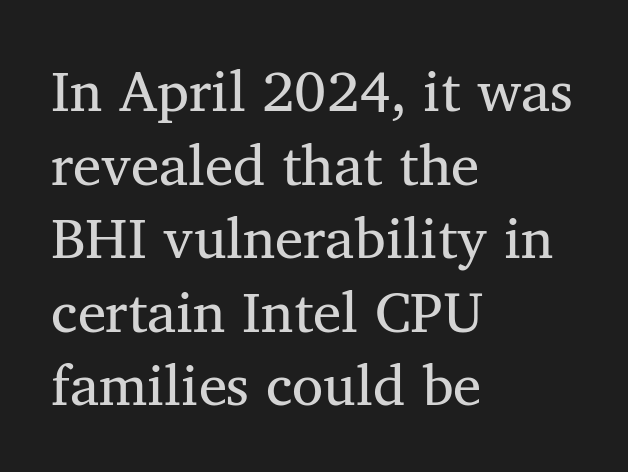
The image shows 57 px regular-weight serif type, upright; set left-aligned, normal line spacing (1.29x), normal letter spacing, not underlined; medium stroke contrast and a medium x-height.
